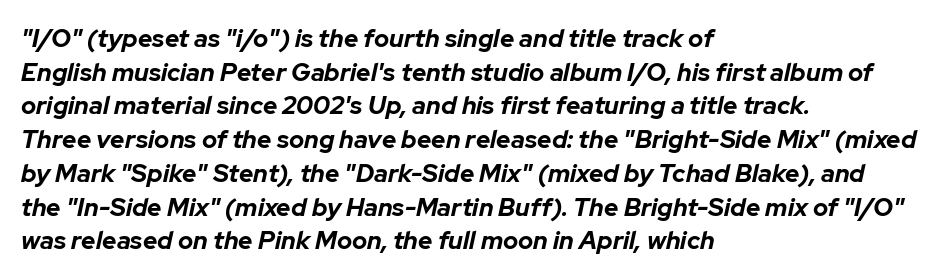
The image shows 25 px bold type, italic (leaning right); set left-aligned, normal line spacing (1.35x), normal letter spacing, not underlined.
